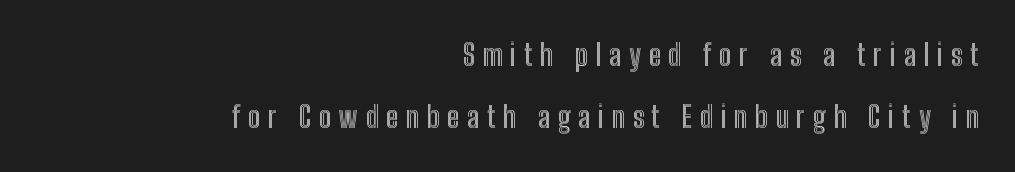
Varying glyph widths throughout — classic text-font behaviour. Look at the tracking — it's clearly loosened, letters drifting apart. Rows of type keep a wide berth in the vertical direction. A clean baseline with only descenders dipping below it. If you drew a ruler down the right edge, every line would touch it. Posture: vertical.
